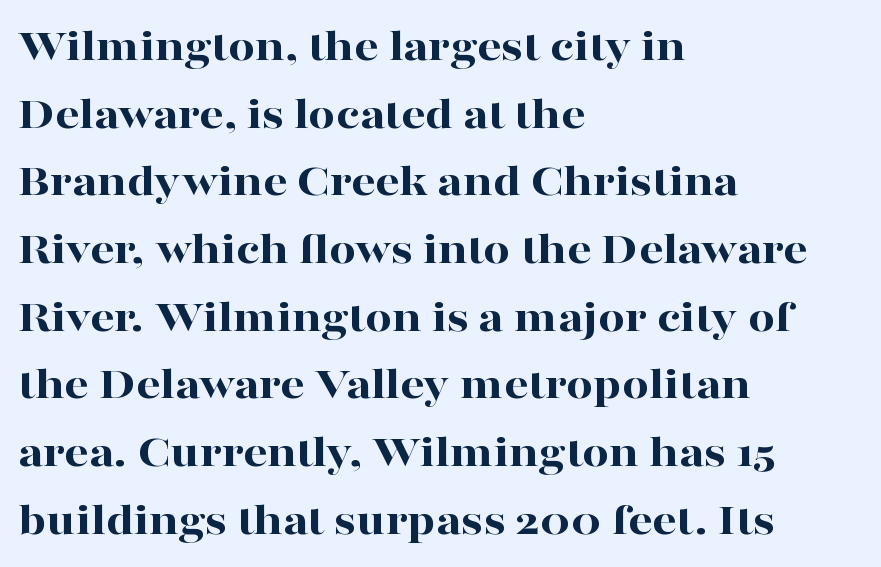
{"serif": "yes", "italic": "no", "bold": "yes", "weight": "bold", "width": "wide", "stroke_contrast": "high", "x_height": "medium", "monospaced": "no", "underline": "no", "align": "left", "line_spacing": "normal", "line_spacing_ratio": 1.44, "letter_spacing": "normal", "letter_spacing_em": 0.0, "glyph_px": 47}
